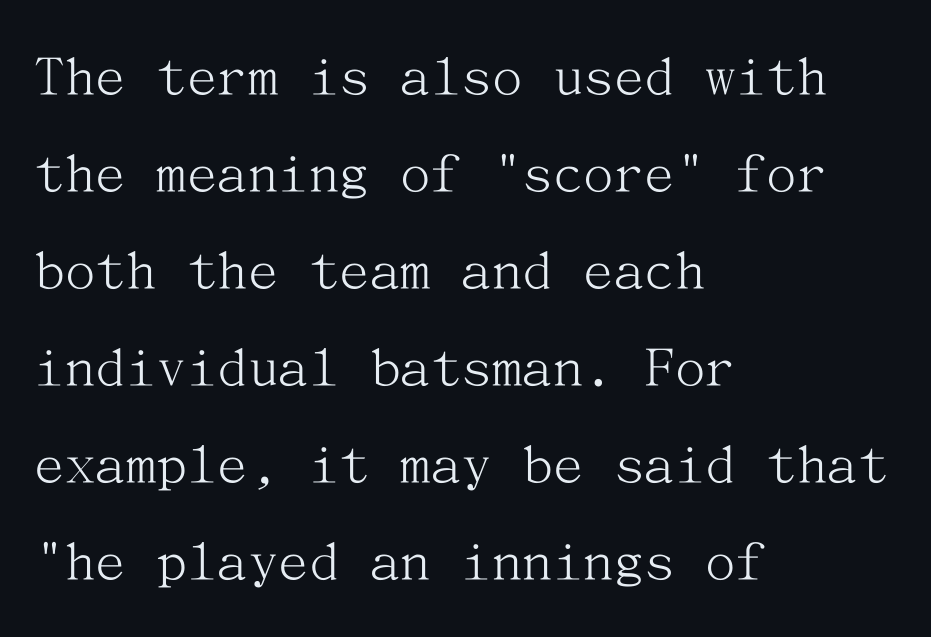
Interline gaps are of average width in this sample. The gap between lines stays unmarked. Compared with typical body copy, the letter spacing here is the same. Stems here are at most as thick as an everyday book face.
